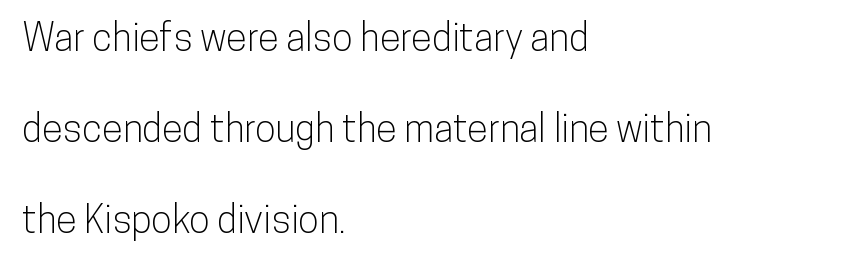
The image shows 38 px condensed sans-serif type, upright; set left-aligned, loose line spacing (2.4x), normal letter spacing, not underlined; low stroke contrast and a medium x-height.
